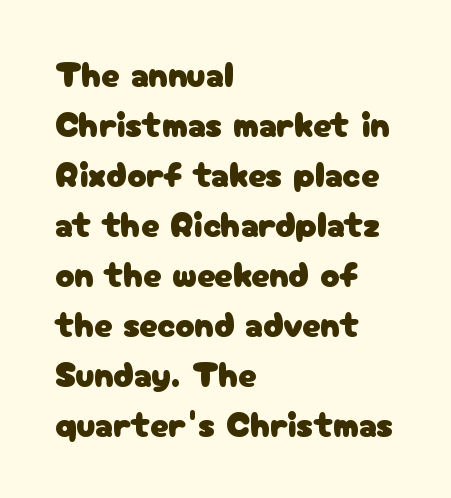
Q: Is the text italic (slanted)? A: No, it is upright.
Q: Is the typeface a serif or a sans-serif typeface? A: Sans-serif.
Q: Is the text underlined? A: No.
Q: How is the paragraph aligned? A: Left-aligned.
Q: Is the spacing between letters normal or unusually wide? A: Normal.
Q: Is the spacing between lines tight, normal or loose? A: Normal.
Q: Width (condensed, normal, or wide)? A: Normal.
Q: Stroke contrast? A: Low.
Q: x-height? A: Medium.
Q: Monospaced? A: No.
